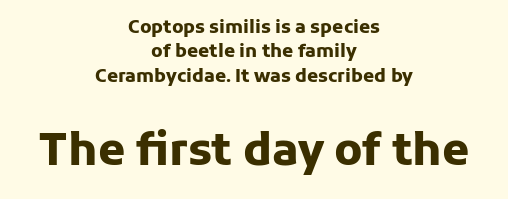
Q: Is the text bold? A: Yes.
Q: Is the text italic (slanted)? A: No, it is upright.
Q: Is the typeface a serif or a sans-serif typeface? A: Sans-serif.
Q: Is the text underlined? A: No.
Q: How is the paragraph aligned? A: Centered.
Q: Is the spacing between letters normal or unusually wide? A: Normal.
Q: Is the spacing between lines tight, normal or loose? A: Normal.
Q: Which block of text is set in a larger size, the first (top) or the second (bottom)? A: The second (bottom) one.
Q: Width (condensed, normal, or wide)? A: Normal.
Q: Stroke contrast? A: Low.
Q: x-height? A: Medium.
Q: Monospaced? A: No.
